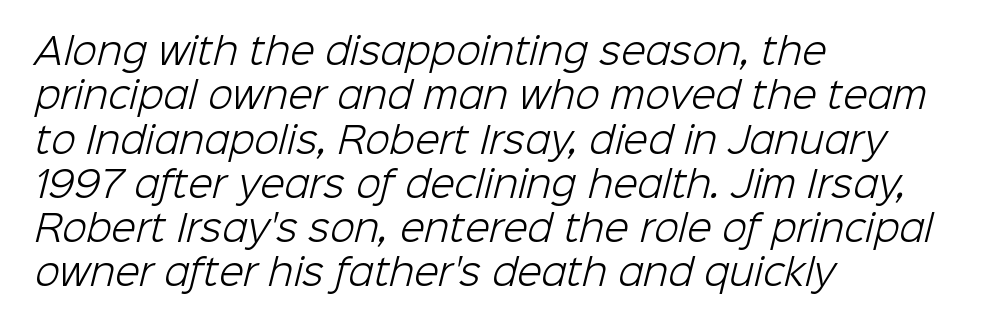
Q: Is the text bold? A: No.
Q: Is the typeface a serif or a sans-serif typeface? A: Sans-serif.
Q: Is the text underlined? A: No.
Q: How is the paragraph aligned? A: Left-aligned.
Q: Is the spacing between letters normal or unusually wide? A: Normal.
Q: Width (condensed, normal, or wide)? A: Normal.
Q: Stroke contrast? A: Low.
Q: x-height? A: Medium.
Q: Monospaced? A: No.
